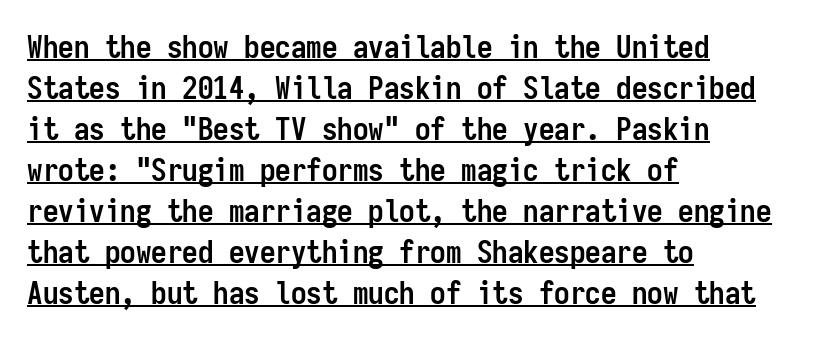
{"serif": "no", "italic": "no", "bold": "yes", "weight": "semibold", "width": "condensed", "stroke_contrast": "low", "x_height": "medium", "monospaced": "yes", "underline": "yes", "align": "left", "line_spacing": "normal", "line_spacing_ratio": 1.32, "letter_spacing": "normal", "letter_spacing_em": 0.0, "glyph_px": 31}
